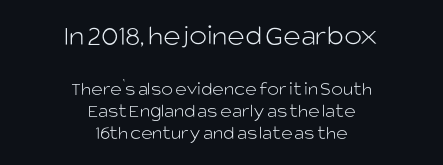
The image shows 30 px light sans-serif type, upright; set centered, tight line spacing (1.12x), normal letter spacing, not underlined; the first (top) block is 1.5x larger; low stroke contrast and a large x-height.
